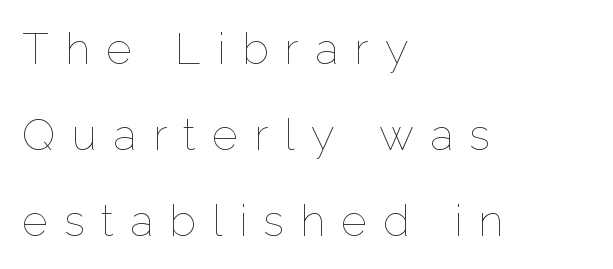
{"italic": "no", "bold": "no", "weight": "thin", "width": "normal", "stroke_contrast": "low", "x_height": "medium", "monospaced": "no", "underline": "no", "align": "left", "line_spacing": "loose", "line_spacing_ratio": 1.95, "letter_spacing": "wide", "letter_spacing_em": 0.37, "glyph_px": 44}
